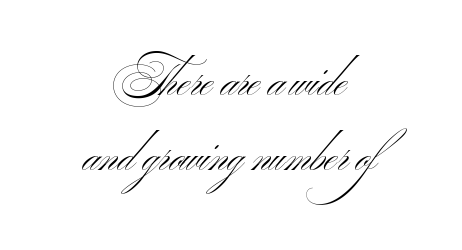
The image shows 44 px light, wide sans-serif type; set centered, line spacing 1.71x, normal letter spacing, not underlined; medium stroke contrast and a small x-height.
